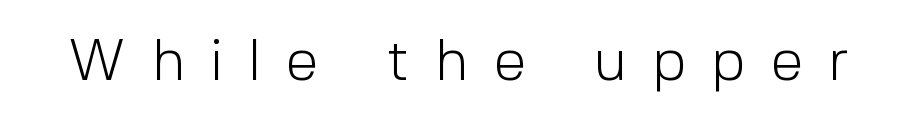
Q: Is the text bold? A: No.
Q: Is the text italic (slanted)? A: No, it is upright.
Q: Is the typeface a serif or a sans-serif typeface? A: Sans-serif.
Q: Is the text underlined? A: No.
Q: Is the spacing between letters normal or unusually wide? A: Unusually wide.
Q: Width (condensed, normal, or wide)? A: Normal.
Q: x-height? A: Medium.
Q: Monospaced? A: No.
